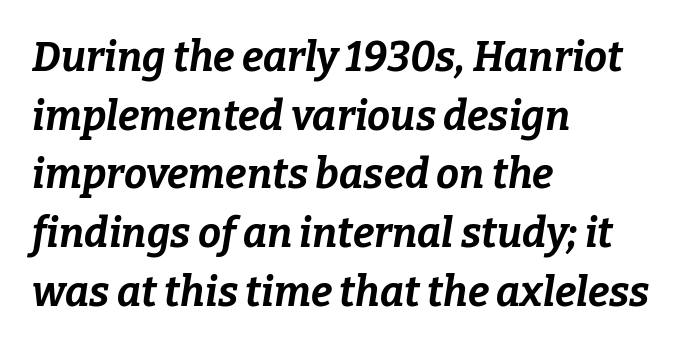
{"italic": "yes", "lean": "right", "slant_degrees": 9, "bold": "yes", "weight": "bold", "width": "normal", "stroke_contrast": "low", "x_height": "medium", "monospaced": "no", "underline": "no", "align": "left", "line_spacing": "normal", "line_spacing_ratio": 1.43, "letter_spacing": "normal", "letter_spacing_em": 0.0, "glyph_px": 41}
